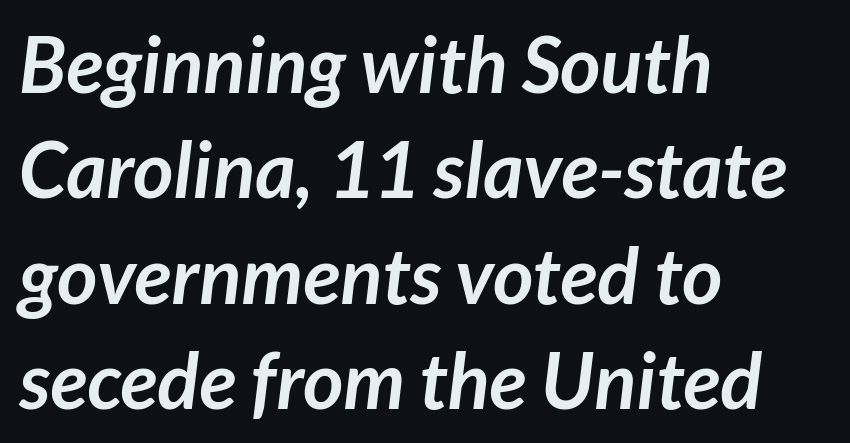
Here the glyphs are tracked normally, forming tight word shapes. A dark, heavy texture on the line: the type is bold. Line spacing here is normal. The zone under the glyphs is completely vacant. To sum up the face: it is a sans, with no serifs.
